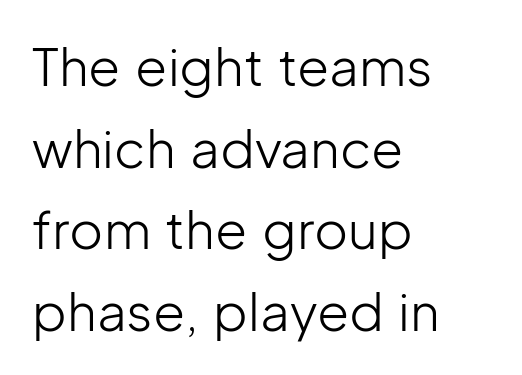
Compared with a centered layout, this one pins lines to the left instead. The type is set solid horizontally, with unmodified tracking. Classification — sans serif. The typesetting does not lean heavy: it is not bold.
